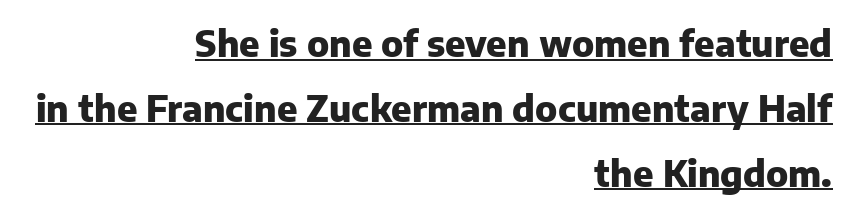
Q: Is the text bold? A: Yes.
Q: Is the text italic (slanted)? A: No, it is upright.
Q: Is the typeface a serif or a sans-serif typeface? A: Sans-serif.
Q: Is the text underlined? A: Yes.
Q: How is the paragraph aligned? A: Right-aligned.
Q: Is the spacing between letters normal or unusually wide? A: Normal.
Q: Width (condensed, normal, or wide)? A: Normal.
Q: Stroke contrast? A: Low.
Q: x-height? A: Medium.
Q: Monospaced? A: No.
